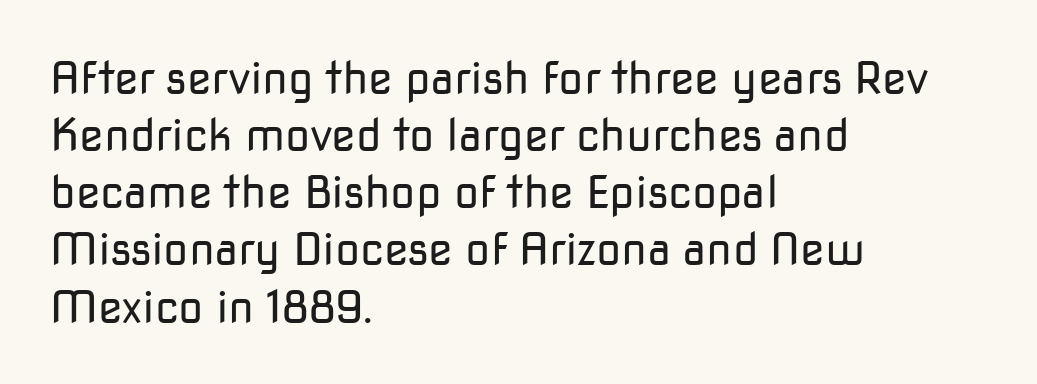
The image shows 45 px regular-weight sans-serif type, upright; set left-aligned, normal line spacing (1.27x), normal letter spacing, not underlined; low stroke contrast and a medium x-height.
